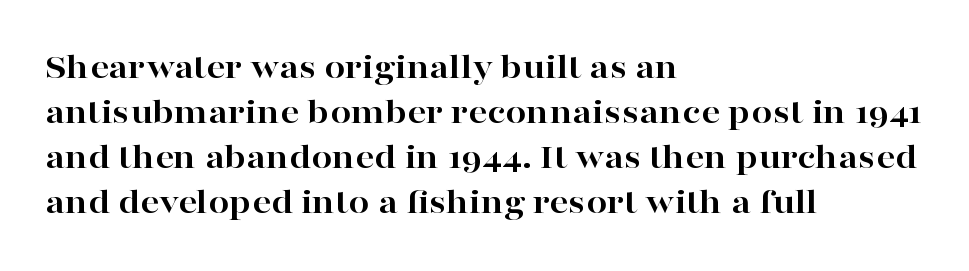
The image shows 37 px bold, wide serif type, upright; set left-aligned, line spacing 1.22x, normal letter spacing, not underlined; high stroke contrast and a medium x-height.
